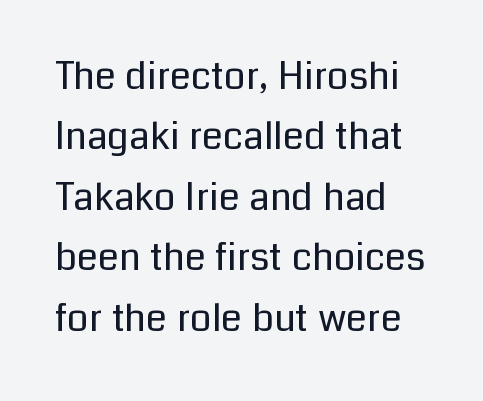
The image shows 38 px regular-weight sans-serif type, upright; set left-aligned, normal line spacing (1.59x), normal letter spacing, not underlined; low stroke contrast and a medium x-height.
